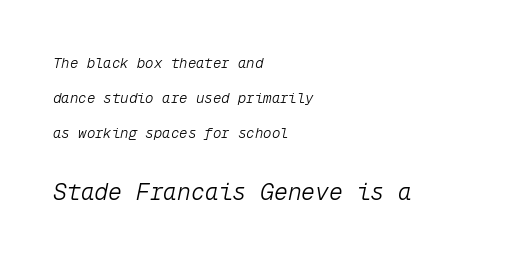
The passage shown is not bold in any degree. Typeset ragged right — the left edge is the straight one. In terms of letterspacing, this is plain default setting. Reading top to bottom, the characters get bigger at the block break.
